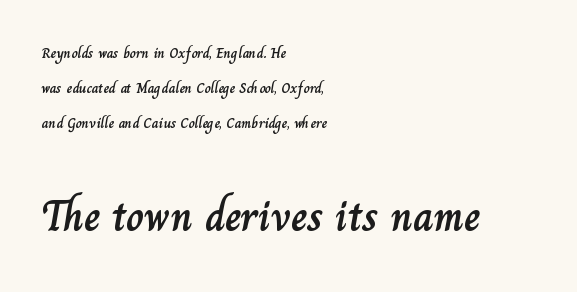
{"width": "normal", "stroke_contrast": "low", "x_height": "small", "monospaced": "no", "underline": "no", "align": "left", "line_spacing": "loose", "line_spacing_ratio": 2.32, "letter_spacing": "normal", "letter_spacing_em": 0.0, "larger_block": "second", "size_ratio": 2.93, "glyph_px": 44}
